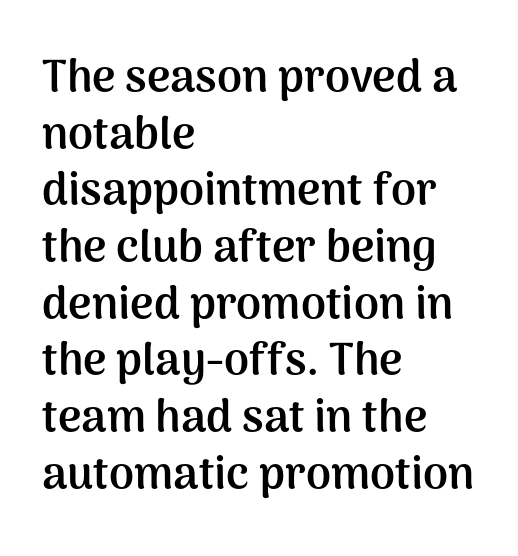
This sample uses plain, unmodified letter spacing. Descender tails drop into unmarked territory. Looks like regular typesetting: each glyph gets only the width it needs. This block has exactly the height ordinary leading produces. Typeset ragged right — the left edge is the straight one.
